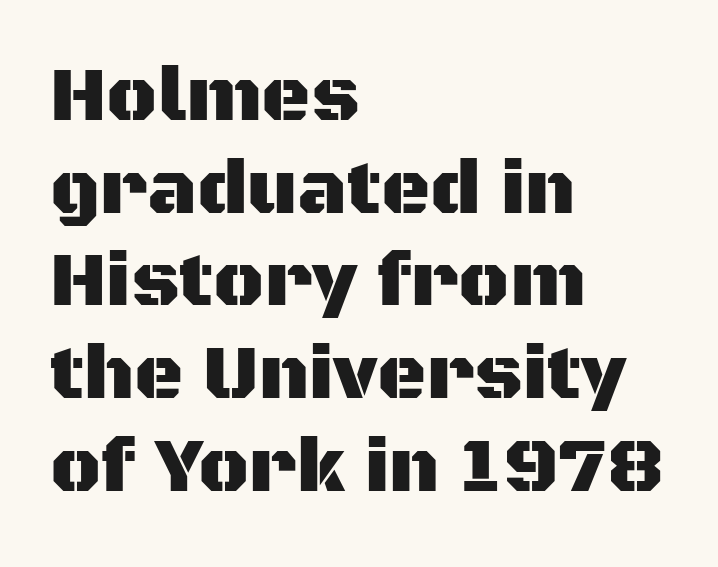
Q: Is the text italic (slanted)? A: No, it is upright.
Q: Is the typeface a serif or a sans-serif typeface? A: Sans-serif.
Q: Is the text underlined? A: No.
Q: How is the paragraph aligned? A: Left-aligned.
Q: Is the spacing between letters normal or unusually wide? A: Normal.
Q: Width (condensed, normal, or wide)? A: Normal.
Q: Stroke contrast? A: Medium.
Q: x-height? A: Large.
Q: Monospaced? A: No.
